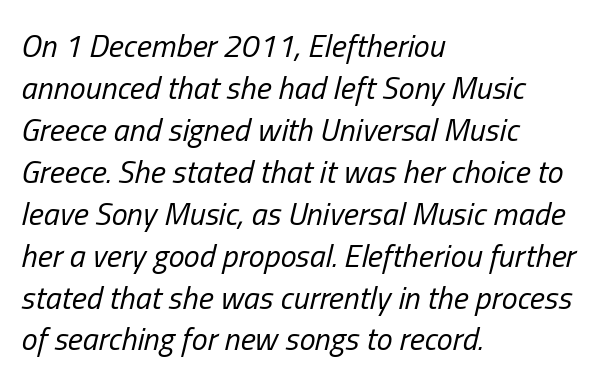
Descenders hang freely into open space. These lines are set flush left with a ragged right edge. Heaviness? Minimal to ordinary, like unemphasized prose. Does extra space separate the letters? No, they use regular spacing. Each letter keeps its own natural width here, so spacing adapts to shape.
